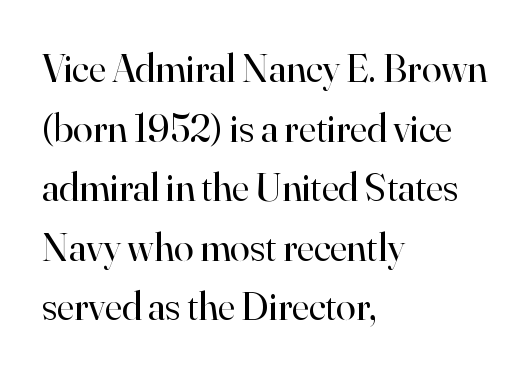
Q: Is the text bold? A: No.
Q: Is the text italic (slanted)? A: No, it is upright.
Q: Is the typeface a serif or a sans-serif typeface? A: Serif.
Q: Is the text underlined? A: No.
Q: How is the paragraph aligned? A: Left-aligned.
Q: Is the spacing between letters normal or unusually wide? A: Normal.
Q: Is the spacing between lines tight, normal or loose? A: Normal.
Q: Width (condensed, normal, or wide)? A: Normal.
Q: Stroke contrast? A: High.
Q: x-height? A: Small.
Q: Monospaced? A: No.
